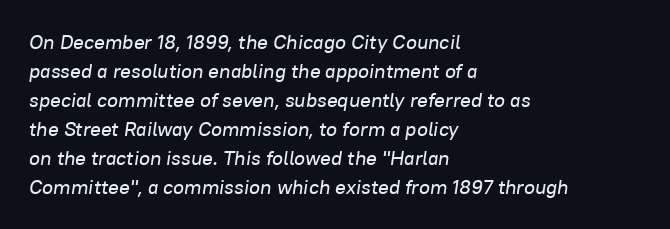
Between one letter and the next there's only the usual sliver of space. The specimen omits any rule beneath the text block's lines. Typeset ragged right — the left edge is the straight one. Baseline-to-baseline distance is the conventional proportion of letter height.
